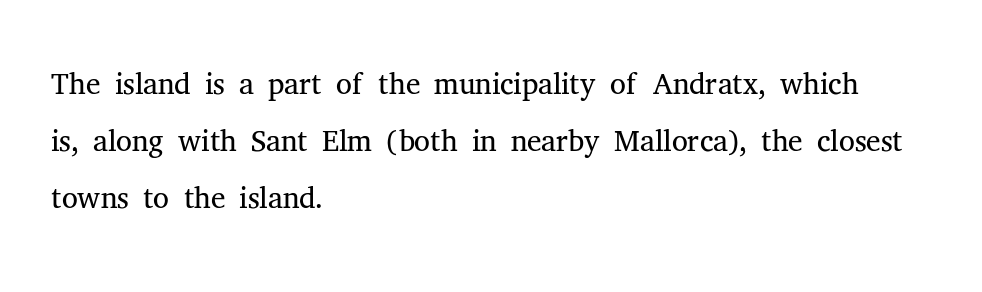
Q: Is the text bold? A: No.
Q: Is the text italic (slanted)? A: No, it is upright.
Q: Is the typeface a serif or a sans-serif typeface? A: Serif.
Q: Is the text underlined? A: No.
Q: How is the paragraph aligned? A: Left-aligned.
Q: Is the spacing between letters normal or unusually wide? A: Normal.
Q: Is the spacing between lines tight, normal or loose? A: Normal.
Q: Width (condensed, normal, or wide)? A: Normal.
Q: Stroke contrast? A: Medium.
Q: x-height? A: Medium.
Q: Monospaced? A: No.
